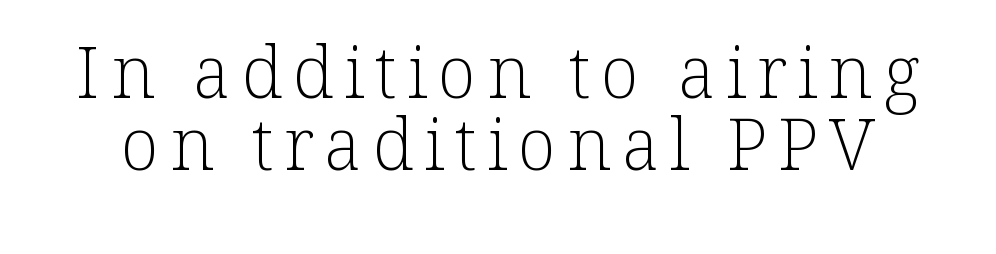
Q: Is the text bold? A: No.
Q: Is the text italic (slanted)? A: No, it is upright.
Q: Is the typeface a serif or a sans-serif typeface? A: Serif.
Q: Is the text underlined? A: No.
Q: Is the spacing between lines tight, normal or loose? A: Tight.
Q: Width (condensed, normal, or wide)? A: Normal.
Q: Stroke contrast? A: Low.
Q: x-height? A: Medium.
Q: Monospaced? A: No.
